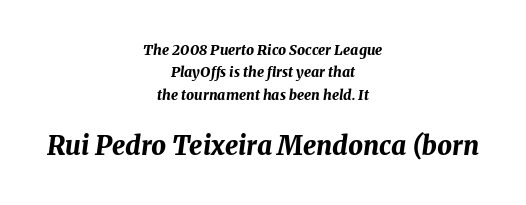
The image shows 26 px bold type, italic (leaning right); set centered, normal line spacing (1.6x), normal letter spacing, not underlined; the second (bottom) block is 1.86x larger.
